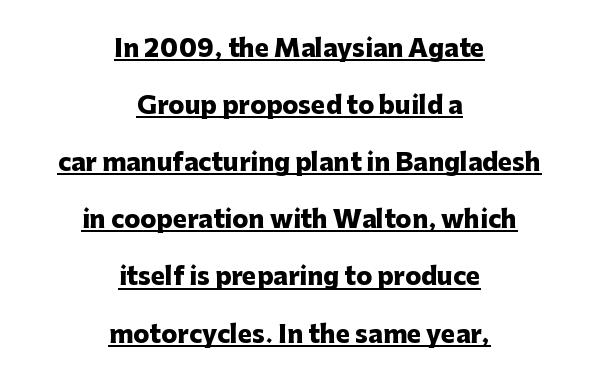
Nope, not italic — everything's standing straight. The block of text is sparse from top to bottom, with ample space between rows. The characters look thick and weighty, a clear bold. The line texture is even and compact thanks to regular tracking. The passage is arranged like a title page — every line centered. Each line of the rendering has a horizontal stroke beneath the glyphs.
